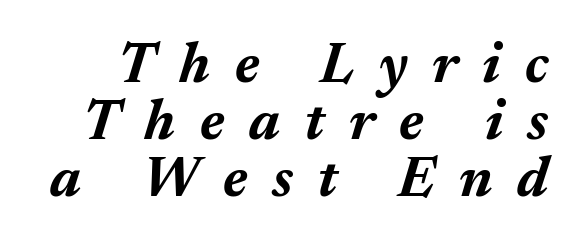
The passage shown is typed in a proportional face where columns would drift. Whoever set this chose condensed vertical rhythm over breathing room. Students, note that the glyphs here are deliberately spaced far apart. Compared with ordinary roman type, these characters are visibly tilted. Strokes here are thick enough to call this a true bold.
